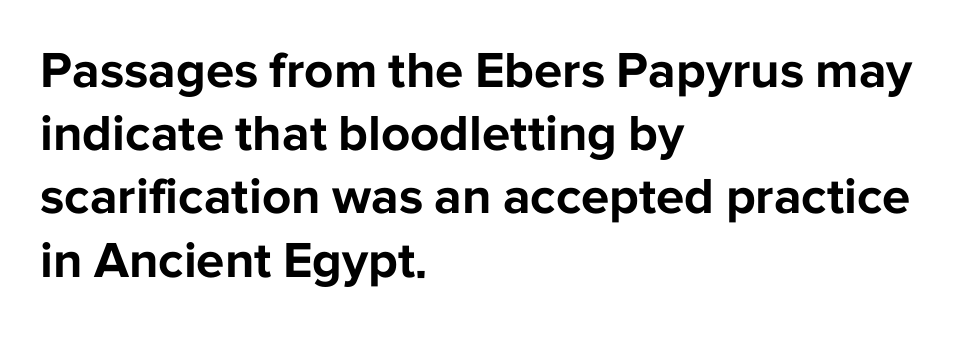
These lines stack with their left ends in a neat column. A typesetter would mark this as roman, not italic. I'd call this a sans setting — the letters go barefoot. Pretty heavy lettering here — definitely bold.
